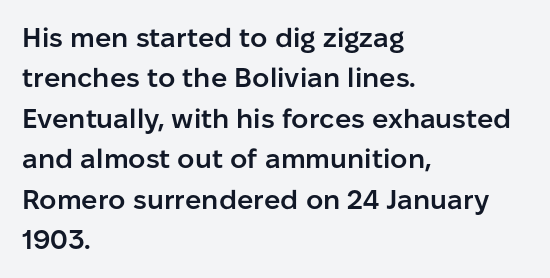
{"italic": "no", "bold": "semi", "underline": "no", "align": "left", "line_spacing": "normal", "line_spacing_ratio": 1.5, "letter_spacing": "normal", "letter_spacing_em": 0.0, "glyph_px": 27}
